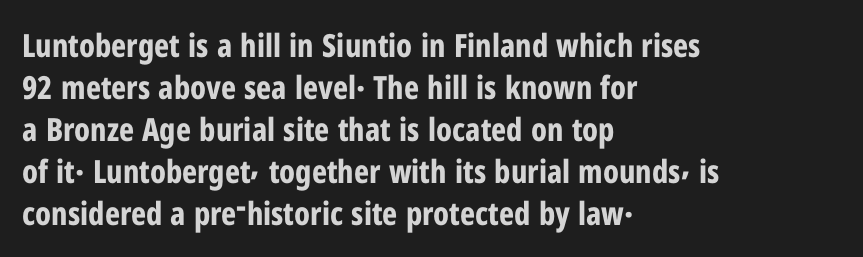
{"serif": "no", "italic": "no", "bold": "yes", "weight": "bold", "width": "condensed", "stroke_contrast": "low", "x_height": "medium", "monospaced": "no", "underline": "no", "align": "left", "line_spacing": "normal", "line_spacing_ratio": 1.31, "letter_spacing": "normal", "letter_spacing_em": 0.0, "glyph_px": 32}
